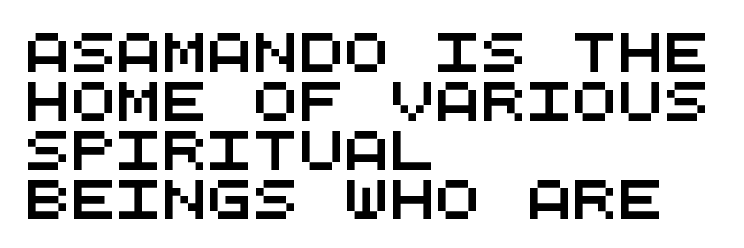
Q: Is the typeface a serif or a sans-serif typeface? A: Sans-serif.
Q: Is the text underlined? A: No.
Q: How is the paragraph aligned? A: Left-aligned.
Q: Is the spacing between letters normal or unusually wide? A: Normal.
Q: Is the spacing between lines tight, normal or loose? A: Normal.
Q: Width (condensed, normal, or wide)? A: Wide.
Q: Stroke contrast? A: Medium.
Q: x-height? A: Large.
Q: Monospaced? A: Yes.
